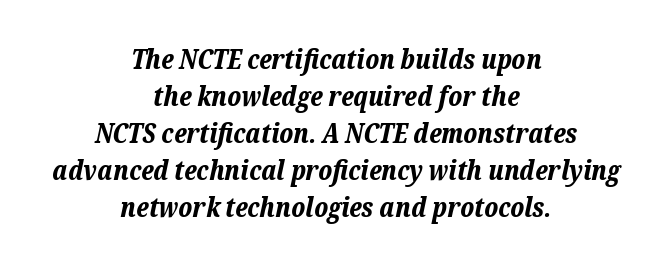
Q: Is the text bold? A: Yes.
Q: Is the text italic (slanted)? A: Yes, it leans right by about 12 degrees.
Q: Is the text underlined? A: No.
Q: How is the paragraph aligned? A: Centered.
Q: Is the spacing between letters normal or unusually wide? A: Normal.
Q: Is the spacing between lines tight, normal or loose? A: Normal.
